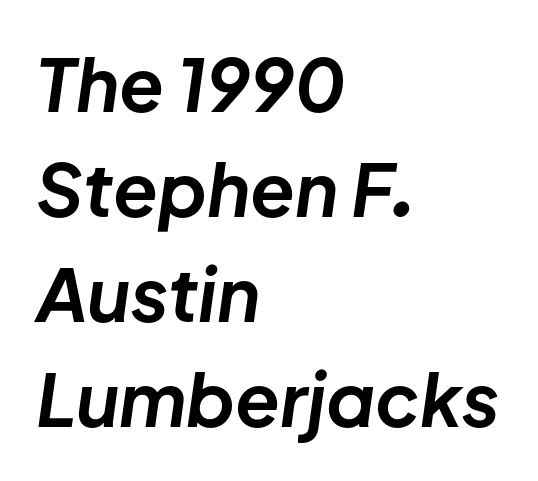
This sample has the flowing, uneven cadence of proportional lettering. If you drew a line through each stem, it would be angled. Chunky letters — that's bold for sure. The rag falls on the right side of this text block. This rendering features lettering with no underline.
